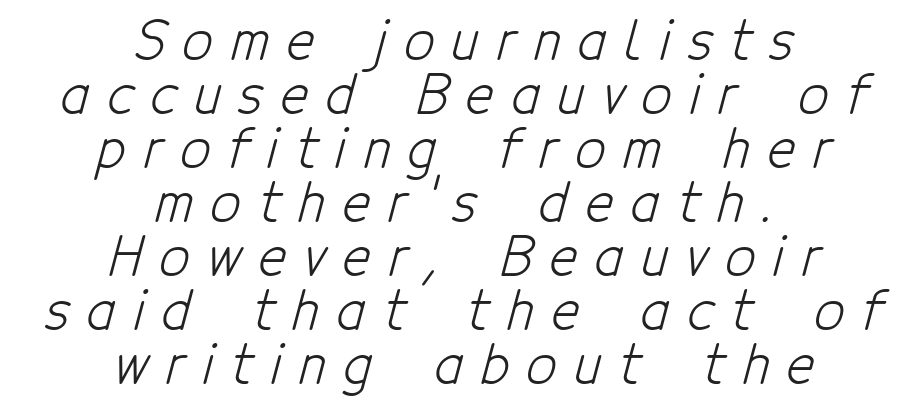
Q: Is the text bold? A: No.
Q: Is the typeface a serif or a sans-serif typeface? A: Sans-serif.
Q: Is the text underlined? A: No.
Q: How is the paragraph aligned? A: Centered.
Q: Is the spacing between letters normal or unusually wide? A: Unusually wide.
Q: Is the spacing between lines tight, normal or loose? A: Tight.
Q: Width (condensed, normal, or wide)? A: Condensed.
Q: Stroke contrast? A: Low.
Q: x-height? A: Medium.
Q: Monospaced? A: No.
